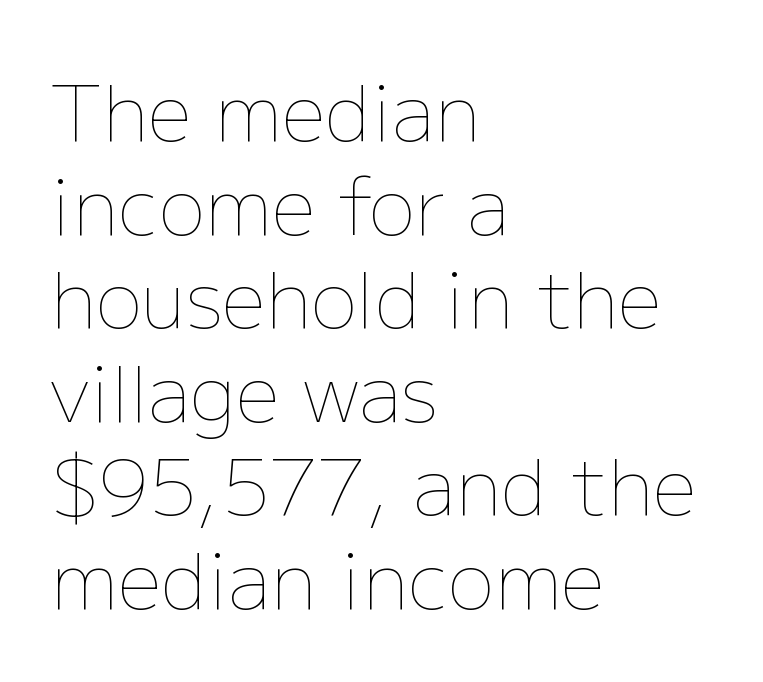
The image shows 78 px thin type, upright; set left-aligned, line spacing 1.2x, normal letter spacing, not underlined; low stroke contrast and a medium x-height.
